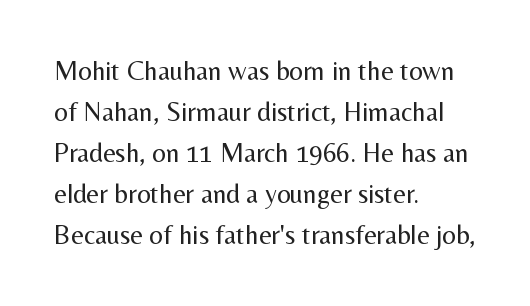
Q: Is the text bold? A: No.
Q: Is the text italic (slanted)? A: No, it is upright.
Q: Is the text underlined? A: No.
Q: How is the paragraph aligned? A: Left-aligned.
Q: Is the spacing between letters normal or unusually wide? A: Normal.
Q: Is the spacing between lines tight, normal or loose? A: Normal.
